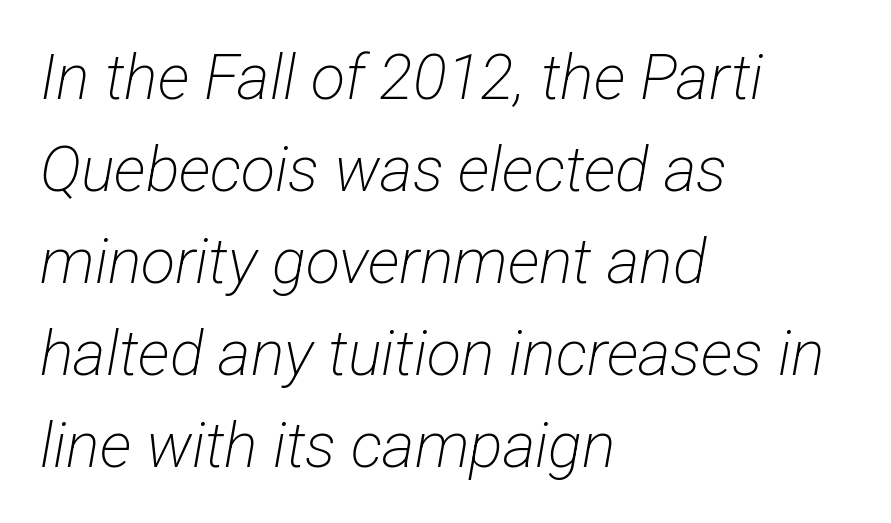
Q: Is the text bold? A: No.
Q: Is the typeface a serif or a sans-serif typeface? A: Sans-serif.
Q: Is the text underlined? A: No.
Q: How is the paragraph aligned? A: Left-aligned.
Q: Is the spacing between letters normal or unusually wide? A: Normal.
Q: Is the spacing between lines tight, normal or loose? A: Normal.
Q: Width (condensed, normal, or wide)? A: Condensed.
Q: Stroke contrast? A: Low.
Q: x-height? A: Medium.
Q: Monospaced? A: No.
